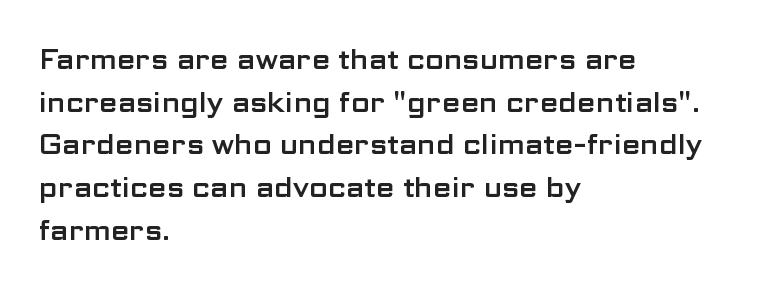
Q: Is the text italic (slanted)? A: No, it is upright.
Q: Is the text underlined? A: No.
Q: How is the paragraph aligned? A: Left-aligned.
Q: Is the spacing between letters normal or unusually wide? A: Normal.
Q: Is the spacing between lines tight, normal or loose? A: Normal.
